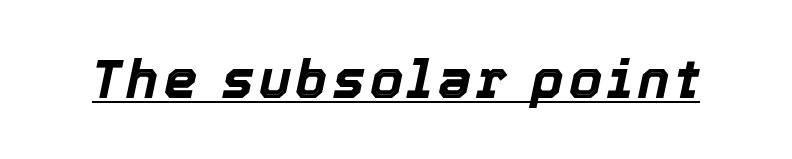
Notice how the stems are inclined rather than vertical — that's the hallmark of italics. Bold? Absolutely — the strokes are thick and heavy. The face used here appears with an underline applied. Note the varied advance widths — an 'i' is clearly narrower than an 'm'.
